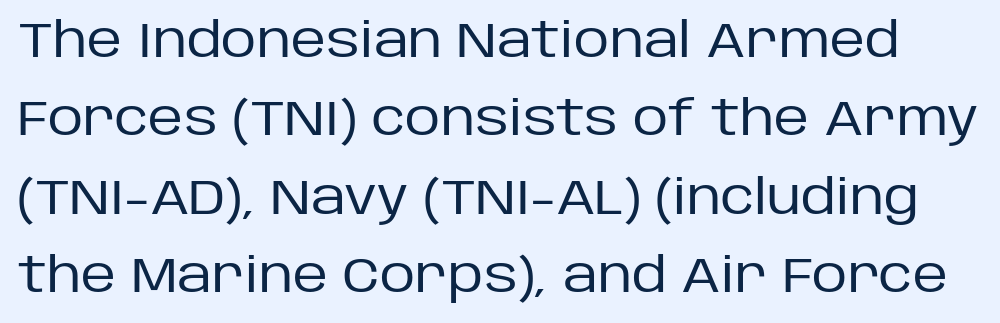
A typesetter would call this zero additional tracking. This block has exactly the height ordinary leading produces. Every stem runs plumb, perpendicular to the baseline. Rule under the text: the space is simply empty.
